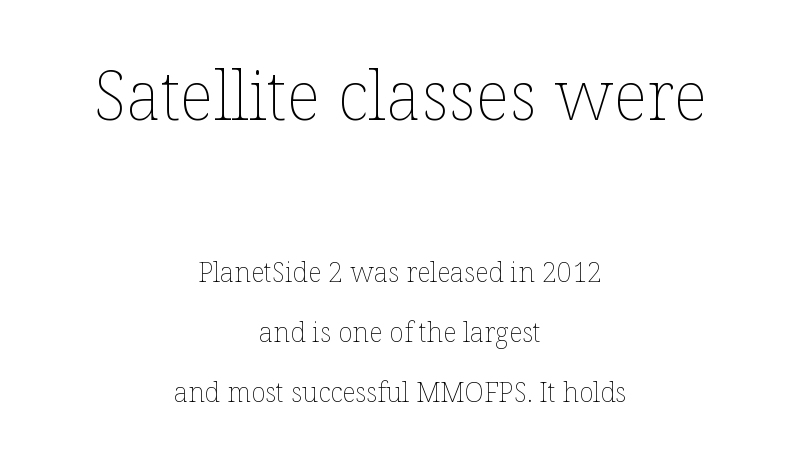
{"italic": "no", "bold": "no", "weight": "thin", "width": "normal", "stroke_contrast": "low", "x_height": "medium", "monospaced": "no", "underline": "no", "align": "center", "line_spacing": "loose", "line_spacing_ratio": 2.23, "letter_spacing": "normal", "letter_spacing_em": 0.0, "larger_block": "first", "size_ratio": 2.52, "glyph_px": 68}
